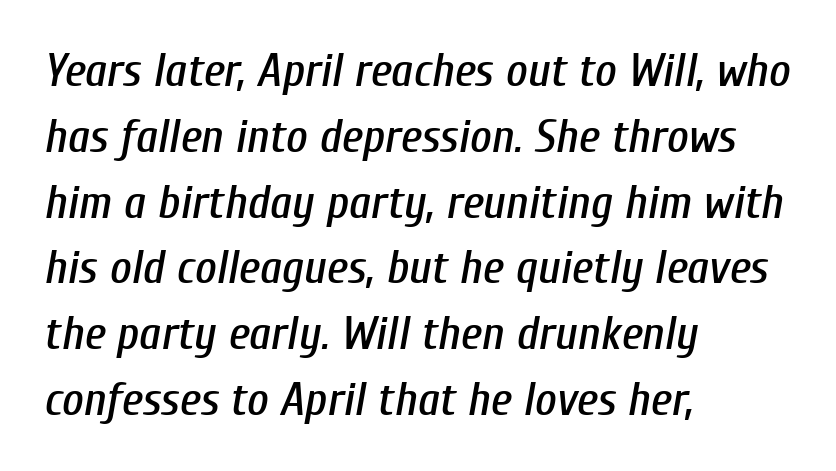
The image shows 47 px condensed type, italic (leaning right); set left-aligned, normal line spacing (1.4x), normal letter spacing, not underlined; low stroke contrast and a medium x-height.
